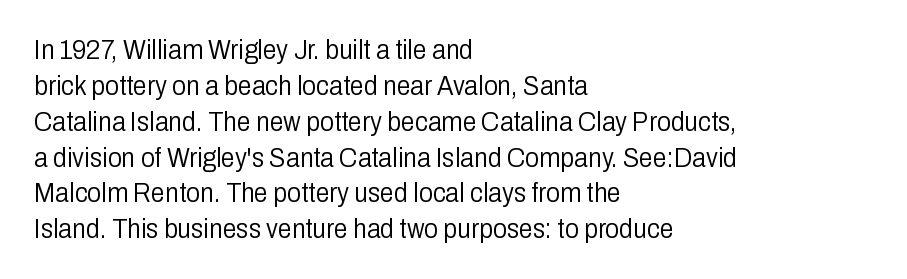
{"serif": "no", "italic": "no", "bold": "no", "weight": "light", "width": "condensed", "stroke_contrast": "low", "x_height": "medium", "monospaced": "no", "underline": "no", "align": "left", "line_spacing": "normal", "line_spacing_ratio": 1.28, "letter_spacing": "normal", "letter_spacing_em": 0.0, "glyph_px": 28}
